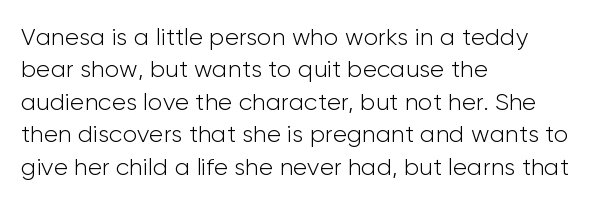
{"italic": "no", "bold": "no", "underline": "no", "align": "left", "line_spacing": "normal", "line_spacing_ratio": 1.35, "letter_spacing": "normal", "letter_spacing_em": 0.0, "glyph_px": 24}
